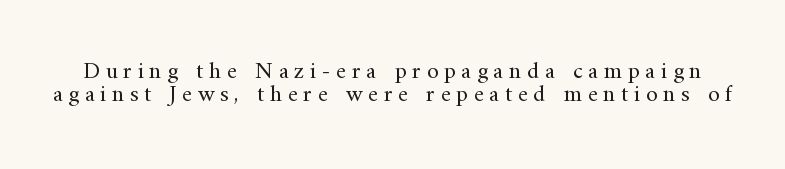
Beneath every word, the page is bare. Compared with typical paragraphs, the rows here are closer together. Each word looks stretched out because of the extra space between its letters. Weight: in the light-to-regular range. In terms of posture, this sample is upright.
